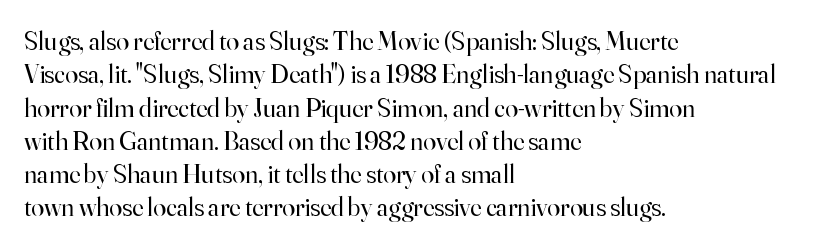
{"italic": "no", "bold": "no", "underline": "no", "align": "left", "line_spacing": "normal", "line_spacing_ratio": 1.28, "letter_spacing": "normal", "letter_spacing_em": 0.0, "glyph_px": 26}
